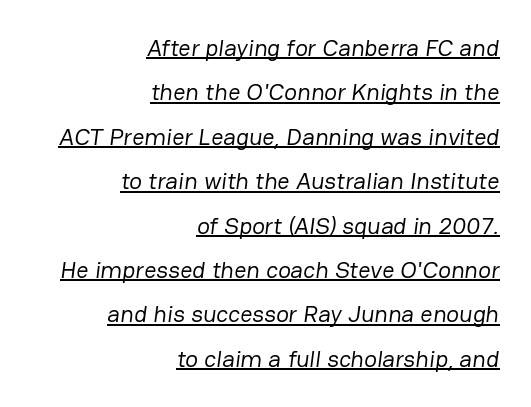
The image shows 24 px text type; set right-aligned, line spacing 1.85x, normal letter spacing, underlined.
